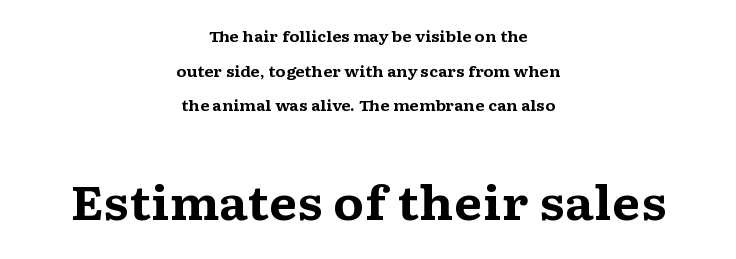
A typesetter would mark this as roman, not italic. Looks like regular typesetting: each glyph gets only the width it needs. Is the letter spacing exaggerated? No — it looks like the ordinary default. This block would shrink considerably if given ordinary leading; it's expanded now. Any mark beneath the type? The region is blank.
